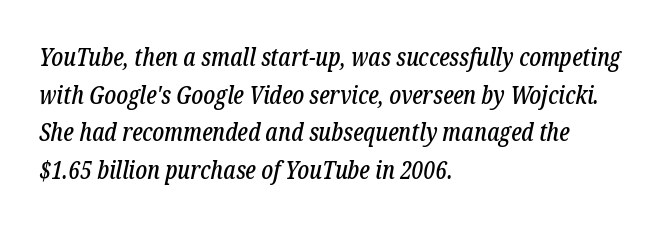
The image shows 25 px text type, italic (leaning right); set left-aligned, normal line spacing (1.51x), normal letter spacing, not underlined.
